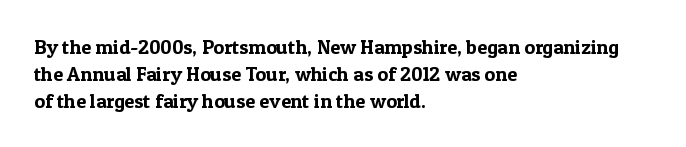
One-word summary of the alignment: left. The words here are not underlined. The passage shown stacks its lines at a standard gap. These lines were composed using upright roman letters.
